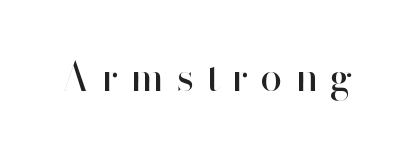
The image shows 40 px regular-weight sans-serif type, upright; set unusually wide letter spacing (+0.3 em), not underlined; high stroke contrast and a small x-height.
